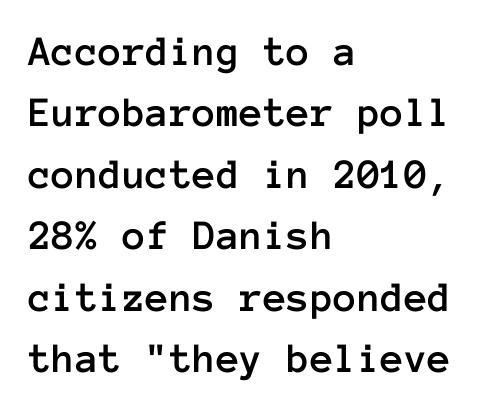
Horizontal bands of white between lines are of average thickness. Clear beneath every line of the passage. A student would call this left alignment; a typographer would say flush left, rag right. The rendering uses typewriter-style spacing with identical character cells. You can tell it's not italic because the verticals are truly vertical.
